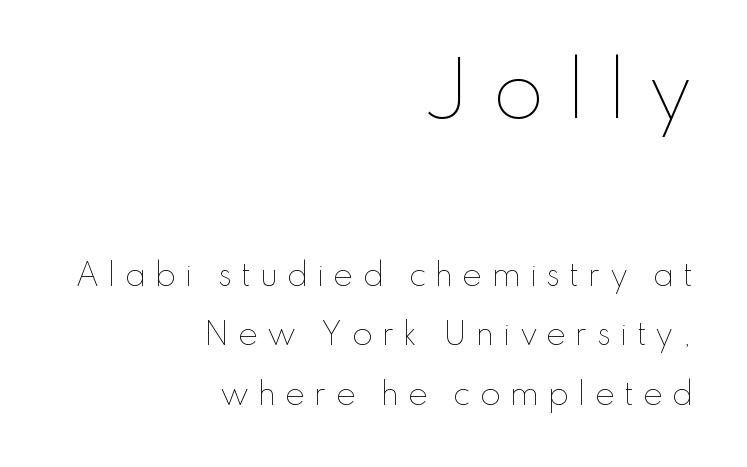
Q: Is the text bold? A: No.
Q: Is the text italic (slanted)? A: No, it is upright.
Q: Is the text underlined? A: No.
Q: How is the paragraph aligned? A: Right-aligned.
Q: Is the spacing between letters normal or unusually wide? A: Unusually wide.
Q: Is the spacing between lines tight, normal or loose? A: Loose.
Q: Which block of text is set in a larger size, the first (top) or the second (bottom)? A: The first (top) one.
Q: Width (condensed, normal, or wide)? A: Normal.
Q: Stroke contrast? A: Low.
Q: x-height? A: Small.
Q: Monospaced? A: No.
